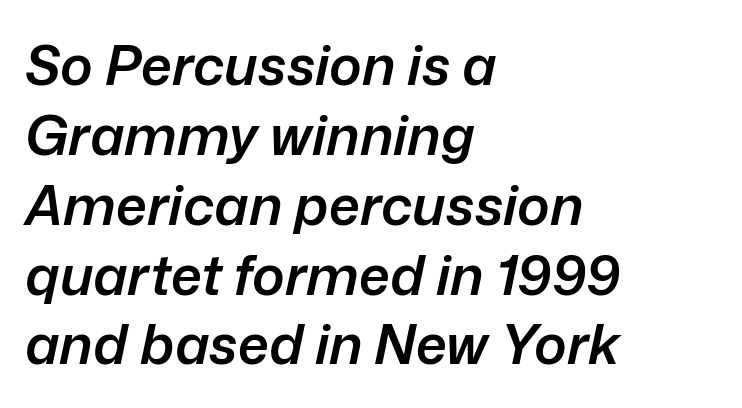
{"italic": "yes", "lean": "right", "slant_degrees": 12, "bold": "semi", "weight": "semibold", "width": "normal", "stroke_contrast": "low", "x_height": "medium", "monospaced": "no", "underline": "no", "align": "left", "line_spacing": "normal", "line_spacing_ratio": 1.27, "letter_spacing": "normal", "letter_spacing_em": 0.0, "glyph_px": 55}
